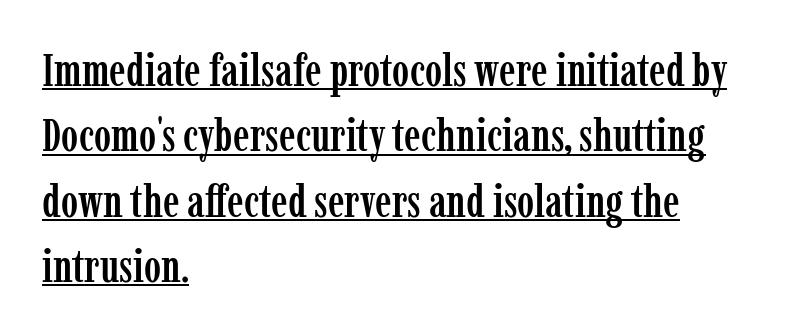
{"serif": "yes", "italic": "no", "width": "condensed", "stroke_contrast": "low", "x_height": "medium", "monospaced": "no", "underline": "yes", "align": "left", "line_spacing": "normal", "line_spacing_ratio": 1.42, "letter_spacing": "normal", "letter_spacing_em": 0.0, "glyph_px": 46}
